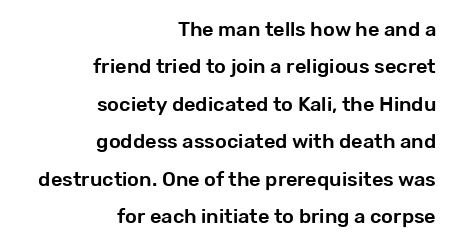
The image shows 20 px text type, upright; set right-aligned, line spacing 1.87x, normal letter spacing, not underlined.
